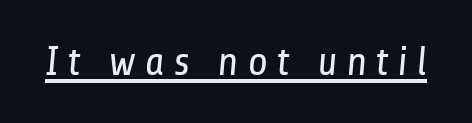
The image shows 41 px regular-weight, condensed sans-serif type; set unusually wide letter spacing (+0.21 em), underlined; low stroke contrast and a medium x-height.
